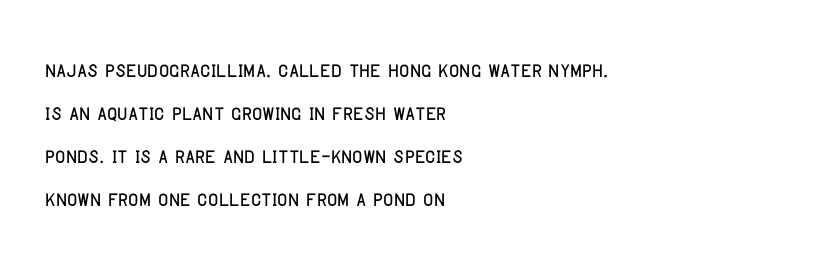
Q: Is the text italic (slanted)? A: No, it is upright.
Q: Is the typeface a serif or a sans-serif typeface? A: Sans-serif.
Q: Is the text underlined? A: No.
Q: How is the paragraph aligned? A: Left-aligned.
Q: Is the spacing between letters normal or unusually wide? A: Normal.
Q: Is the spacing between lines tight, normal or loose? A: Normal.
Q: Width (condensed, normal, or wide)? A: Condensed.
Q: Stroke contrast? A: Low.
Q: x-height? A: Large.
Q: Monospaced? A: No.
